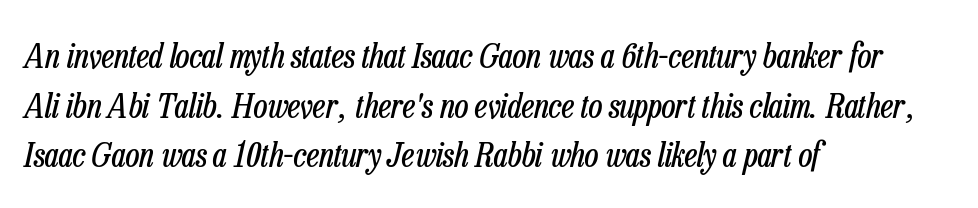
Q: Is the text bold? A: No.
Q: Is the text italic (slanted)? A: Yes, it leans right by about 13 degrees.
Q: Is the text underlined? A: No.
Q: How is the paragraph aligned? A: Left-aligned.
Q: Is the spacing between letters normal or unusually wide? A: Normal.
Q: Is the spacing between lines tight, normal or loose? A: Normal.
Q: Width (condensed, normal, or wide)? A: Condensed.
Q: Stroke contrast? A: Low.
Q: x-height? A: Medium.
Q: Monospaced? A: No.
